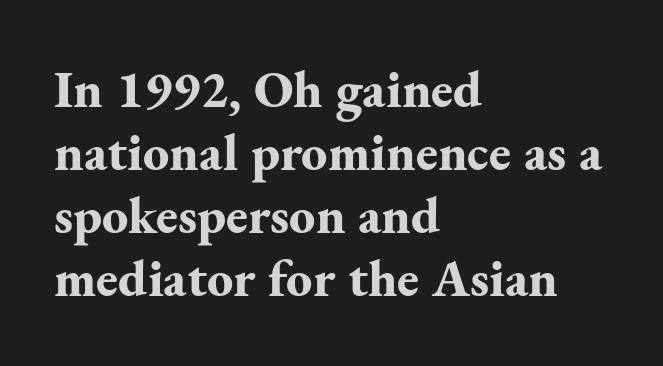
Anything drawn beneath the words? Only blank space. Italic? Not at all — the glyphs are vertical. A full-strength bold gives these letters their thick strokes. Here the designer chose a conventional face with non-uniform glyph widths. Does the copy run flush right? No — it runs flush left. The gaps between neighbouring characters are ordinary and unremarkable.
